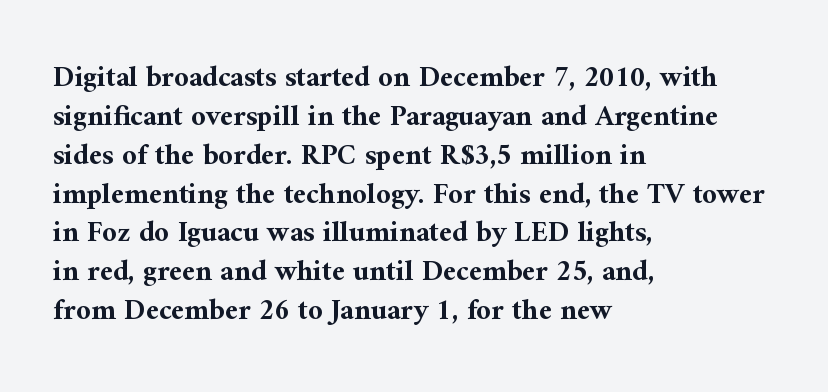
The paragraph shown leans on its left margin. Stroke thickness is high; the sample reads as a true bold. The letters advance in unequal steps, a hallmark of proportional type. Do the letters lean? They stand straight. Short note: letters normally spaced. The block of text has a typical density, with ordinary space between rows.
